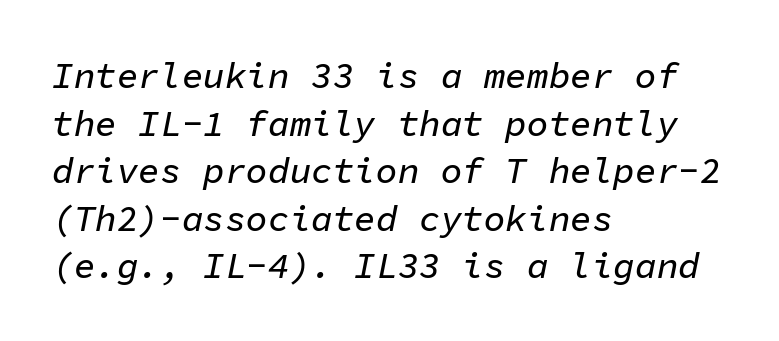
Q: Is the text italic (slanted)? A: Yes, it leans right by about 11 degrees.
Q: Is the text underlined? A: No.
Q: How is the paragraph aligned? A: Left-aligned.
Q: Is the spacing between letters normal or unusually wide? A: Normal.
Q: Is the spacing between lines tight, normal or loose? A: Normal.
Q: Width (condensed, normal, or wide)? A: Normal.
Q: Stroke contrast? A: Low.
Q: x-height? A: Medium.
Q: Monospaced? A: Yes.
